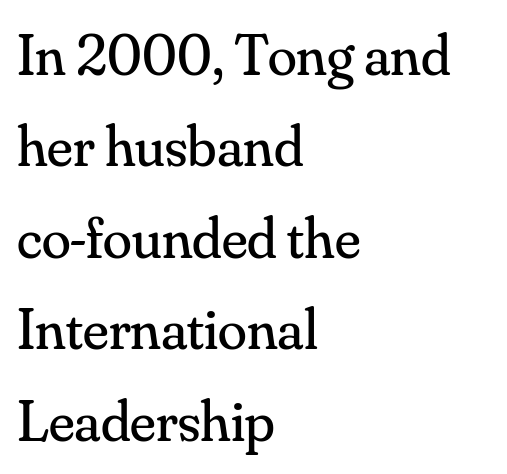
Think of a printed novel: that variable character pitch is what you see here. Each stroke keeps to a modest, everyday thickness or less. This sample uses an upright cut, with every glyph sitting square on the baseline. These lines stack with their left ends in a neat column. Honestly, the row spacing looks completely unremarkable.
